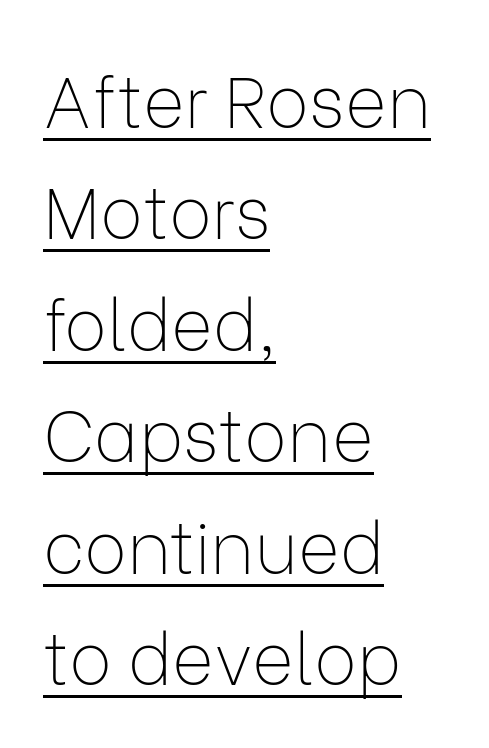
The image shows 71 px thin sans-serif type, upright; set left-aligned, normal line spacing (1.57x), normal letter spacing, underlined; low stroke contrast and a medium x-height.
